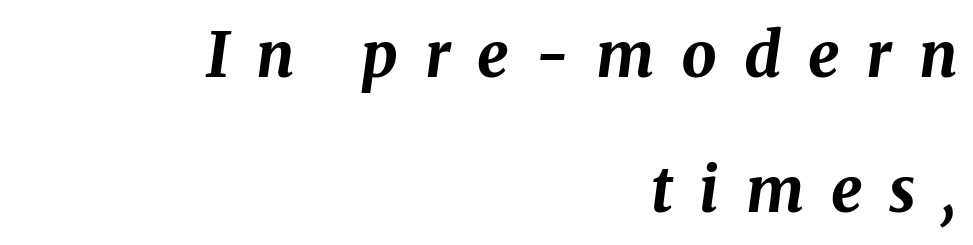
The image shows 62 px bold type, italic (leaning right); set right-aligned, loose line spacing (2.17x), unusually wide letter spacing (+0.43 em), not underlined; medium stroke contrast and a medium x-height.
